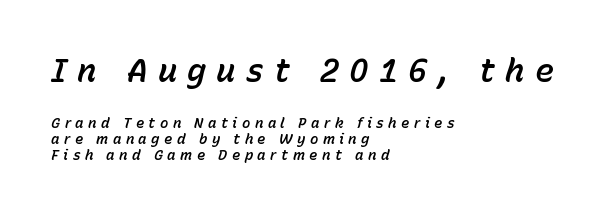
Tracking value appears strongly positive — letters spread wide. The space directly below the letters is spotless. Does the bottom block carry the larger type? No, the top block does. Visually the block forms a straight wall on the left and a jagged coastline on the right.
